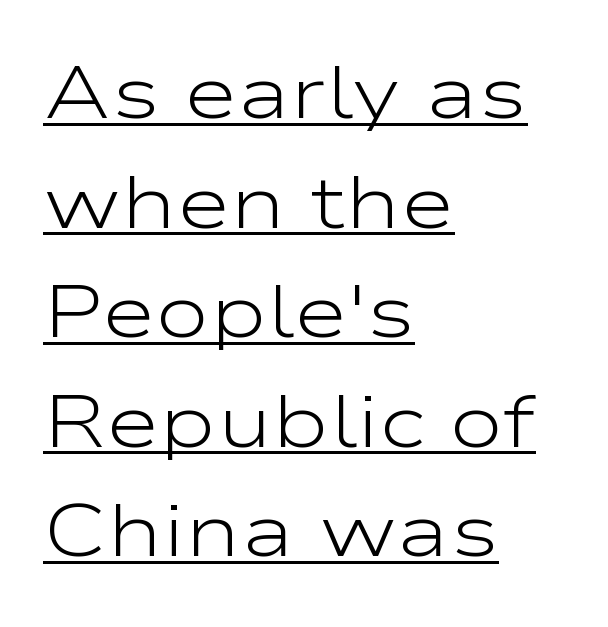
{"serif": "no", "italic": "no", "bold": "no", "weight": "light", "width": "wide", "stroke_contrast": "low", "x_height": "medium", "monospaced": "no", "underline": "yes", "align": "left", "line_spacing": "normal", "line_spacing_ratio": 1.48, "letter_spacing": "normal", "letter_spacing_em": 0.0, "glyph_px": 74}
